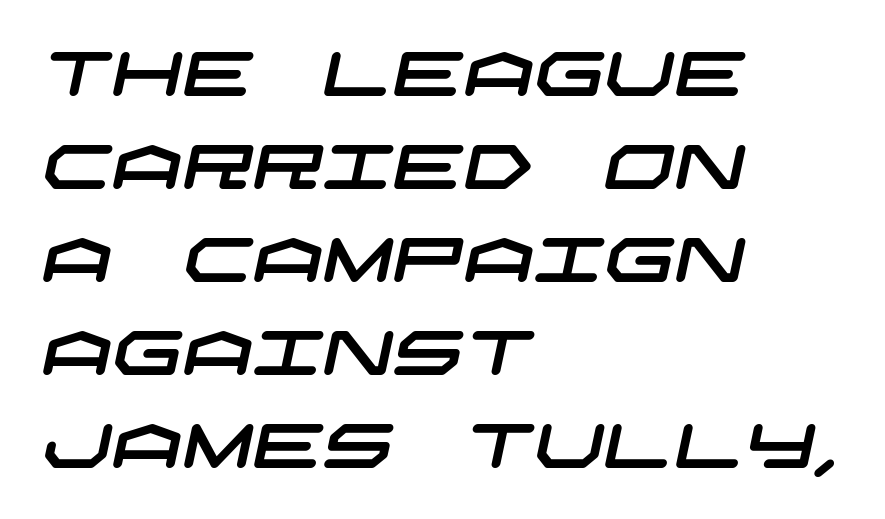
Q: Is the typeface a serif or a sans-serif typeface? A: Sans-serif.
Q: Is the text underlined? A: No.
Q: How is the paragraph aligned? A: Left-aligned.
Q: Is the spacing between letters normal or unusually wide? A: Normal.
Q: Is the spacing between lines tight, normal or loose? A: Normal.
Q: Width (condensed, normal, or wide)? A: Wide.
Q: Stroke contrast? A: Low.
Q: x-height? A: Large.
